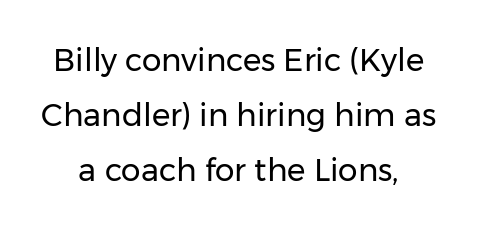
Here the designer chose a conventional face with non-uniform glyph widths. You can tell from the bare stems that sans-serif type was used. No word sits above an underline. This rendering leaves character spacing at its baseline value.
